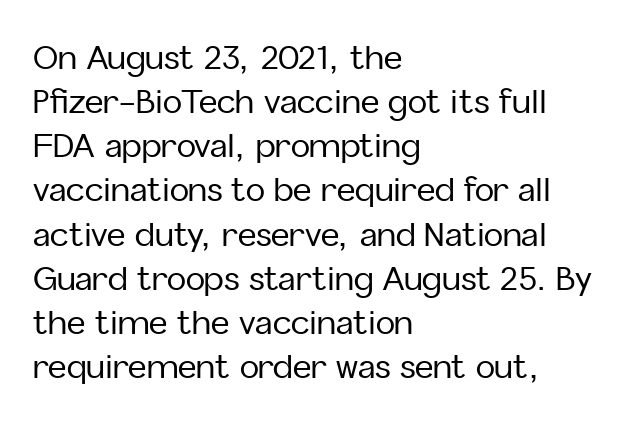
{"serif": "no", "italic": "no", "width": "normal", "stroke_contrast": "low", "x_height": "medium", "monospaced": "no", "underline": "no", "align": "left", "line_spacing": "normal", "line_spacing_ratio": 1.38, "letter_spacing": "normal", "letter_spacing_em": 0.0, "glyph_px": 32}
